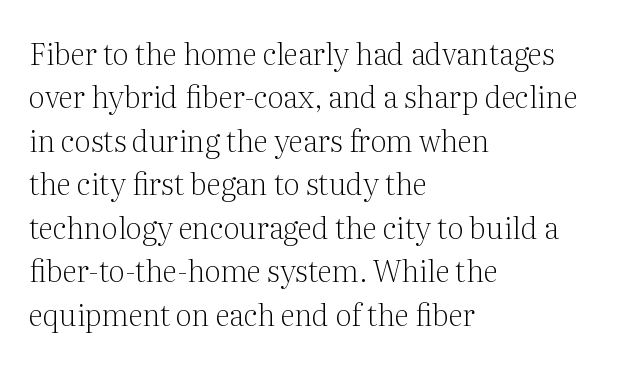
The image shows 30 px light serif type, upright; set left-aligned, normal line spacing (1.45x), normal letter spacing, not underlined; medium stroke contrast and a medium x-height.
